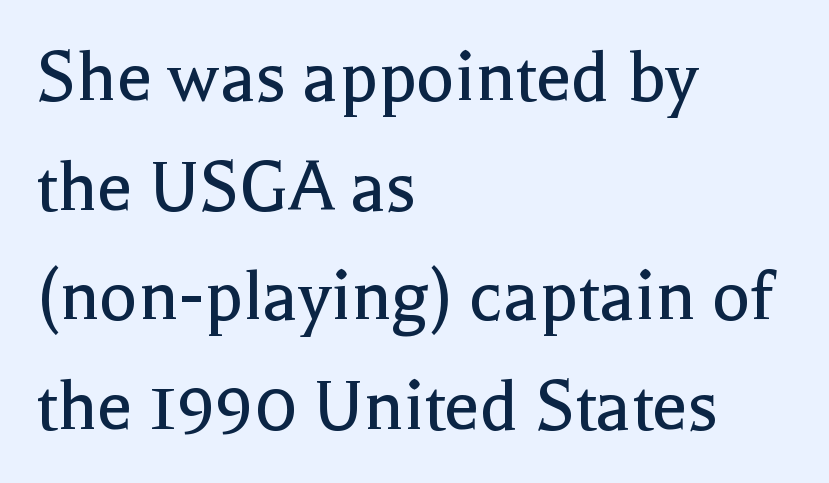
Q: Is the text bold? A: No.
Q: Is the text italic (slanted)? A: No, it is upright.
Q: Is the typeface a serif or a sans-serif typeface? A: Serif.
Q: Is the text underlined? A: No.
Q: How is the paragraph aligned? A: Left-aligned.
Q: Is the spacing between letters normal or unusually wide? A: Normal.
Q: Is the spacing between lines tight, normal or loose? A: Normal.
Q: Width (condensed, normal, or wide)? A: Normal.
Q: x-height? A: Medium.
Q: Monospaced? A: No.
